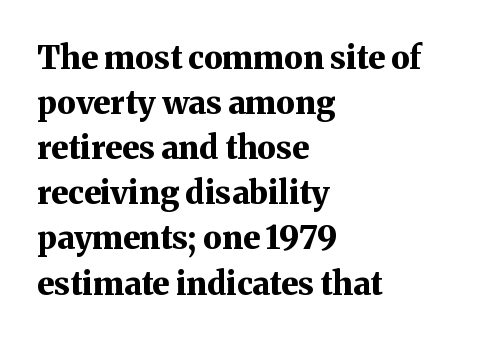
The image shows 32 px bold serif type, upright; set left-aligned, normal line spacing (1.41x), normal letter spacing, not underlined; medium stroke contrast and a medium x-height.
